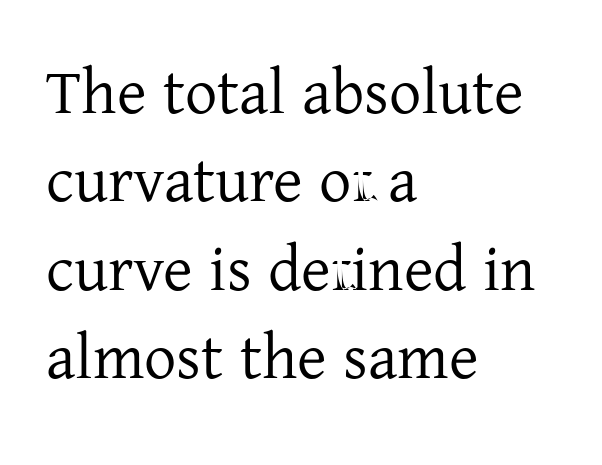
{"serif": "yes", "italic": "no", "width": "normal", "stroke_contrast": "low", "x_height": "medium", "monospaced": "no", "underline": "no", "align": "left", "line_spacing": "normal", "line_spacing_ratio": 1.38, "letter_spacing": "normal", "letter_spacing_em": 0.0, "glyph_px": 64}
